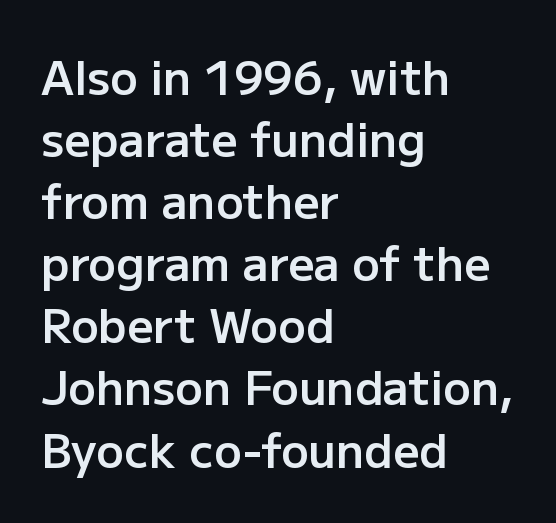
The image shows 46 px semibold sans-serif type, upright; set left-aligned, normal line spacing (1.35x), normal letter spacing, not underlined; low stroke contrast and a medium x-height.
